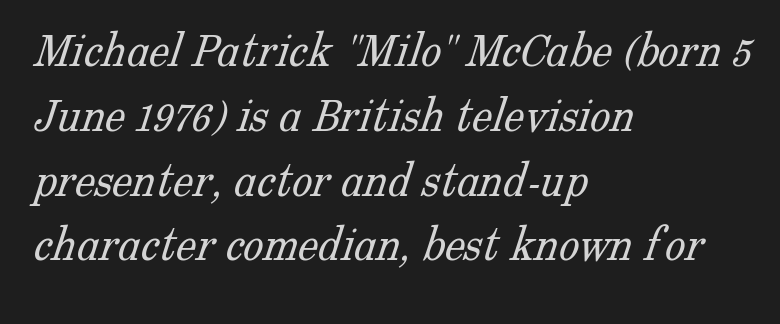
Quick note: underline off. No extra ink here — the face is not bold. Type style note: has serifs. The block of text has a typical density, with ordinary space between rows. Spacing verdict: proportional, widths tailored to each character.
